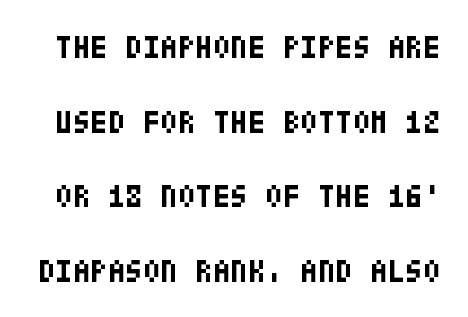
{"serif": "no", "italic": "no", "bold": "yes", "weight": "bold", "width": "condensed", "stroke_contrast": "low", "x_height": "large", "underline": "no", "line_spacing": "loose", "line_spacing_ratio": 2.33, "letter_spacing": "normal", "letter_spacing_em": 0.0, "glyph_px": 32}
